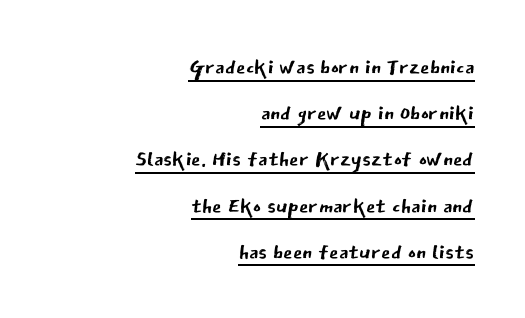
{"serif": "no", "italic": "no", "bold": "no", "weight": "regular", "width": "normal", "stroke_contrast": "low", "x_height": "medium", "monospaced": "no", "underline": "yes", "align": "right", "line_spacing": "normal", "line_spacing_ratio": 1.54, "letter_spacing": "normal", "letter_spacing_em": 0.0, "glyph_px": 30}
